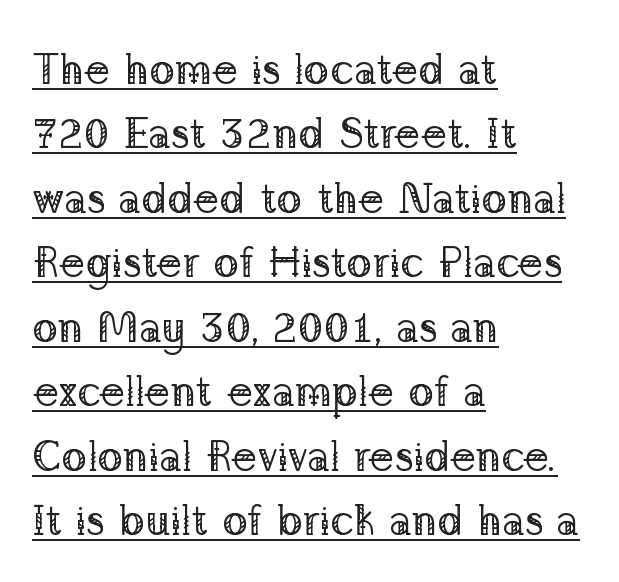
{"serif": "yes", "italic": "no", "bold": "no", "weight": "regular", "width": "normal", "stroke_contrast": "low", "x_height": "medium", "monospaced": "no", "underline": "yes", "align": "left", "line_spacing": "normal", "line_spacing_ratio": 1.5, "letter_spacing": "normal", "letter_spacing_em": 0.0, "glyph_px": 43}
